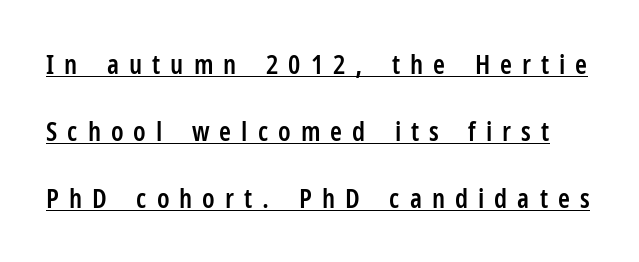
Q: Is the text bold? A: Semi-bold.
Q: Is the text italic (slanted)? A: No, it is upright.
Q: Is the text underlined? A: Yes.
Q: Is the spacing between letters normal or unusually wide? A: Unusually wide.
Q: Is the spacing between lines tight, normal or loose? A: Loose.
